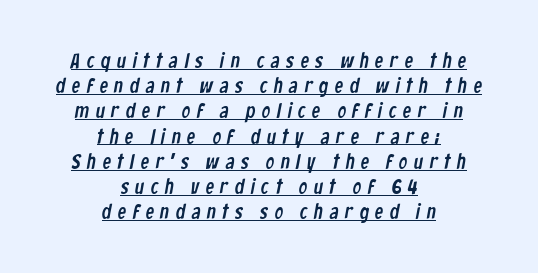
{"underline": "yes", "align": "center", "line_spacing_ratio": 1.2, "letter_spacing": "wide", "letter_spacing_em": 0.31, "glyph_px": 21}
